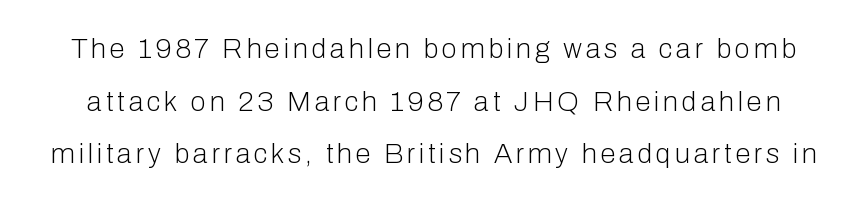
{"serif": "no", "italic": "no", "bold": "no", "weight": "light", "width": "normal", "stroke_contrast": "low", "x_height": "medium", "monospaced": "no", "underline": "no", "line_spacing_ratio": 1.88, "glyph_px": 28}
